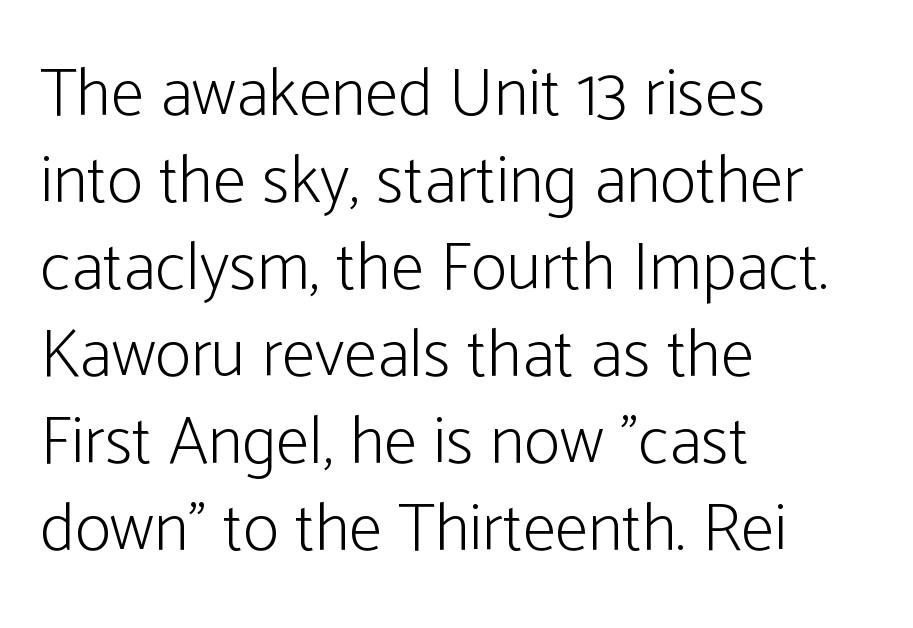
The image shows 68 px light, condensed sans-serif type, upright; set left-aligned, normal line spacing (1.28x), normal letter spacing, not underlined; low stroke contrast and a medium x-height.
